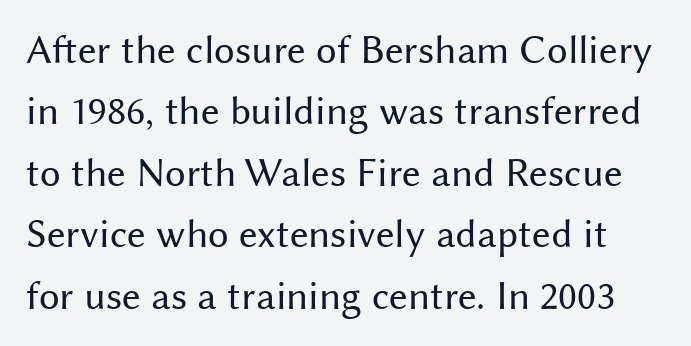
The text was rendered using a sans face with plain stroke endings. Any mark beneath the type? The region is blank. Evenly set lines give the paragraph a standard silhouette. Rendered with straight, roman letterforms.
